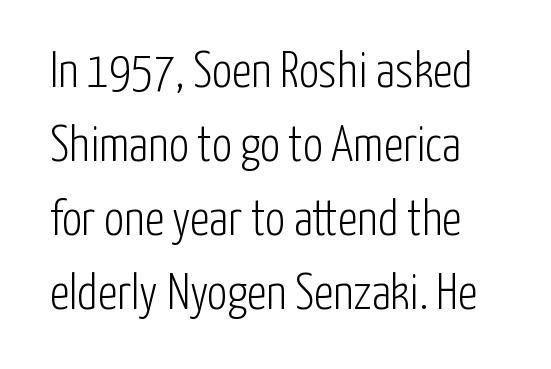
{"serif": "no", "italic": "no", "bold": "no", "weight": "light", "width": "condensed", "stroke_contrast": "low", "x_height": "medium", "monospaced": "no", "underline": "no", "line_spacing": "normal", "line_spacing_ratio": 1.48, "letter_spacing": "normal", "letter_spacing_em": 0.0, "glyph_px": 50}
